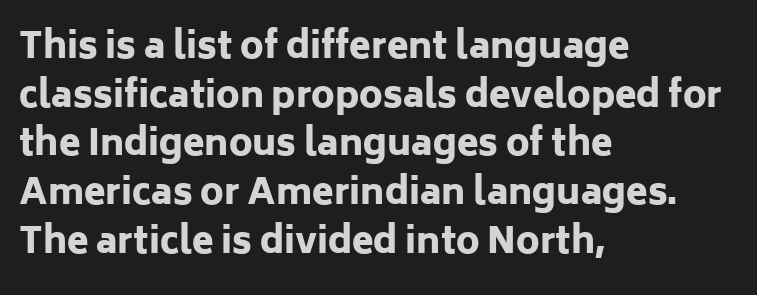
The passage shown stacks its lines at a standard gap. A typesetter would call this proportional, since set widths differ per character. Typesetter's note: full bold, strokes at maximum text heaviness. All the whitespace from short lines collects on the right.
